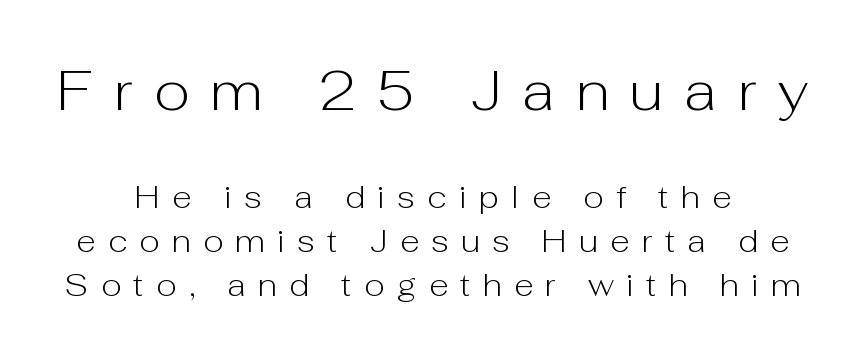
{"serif": "no", "italic": "no", "bold": "no", "weight": "light", "width": "normal", "stroke_contrast": "low", "x_height": "medium", "monospaced": "no", "underline": "no", "align": "center", "line_spacing": "normal", "line_spacing_ratio": 1.38, "letter_spacing": "wide", "letter_spacing_em": 0.38, "larger_block": "first", "size_ratio": 1.75, "glyph_px": 56}
